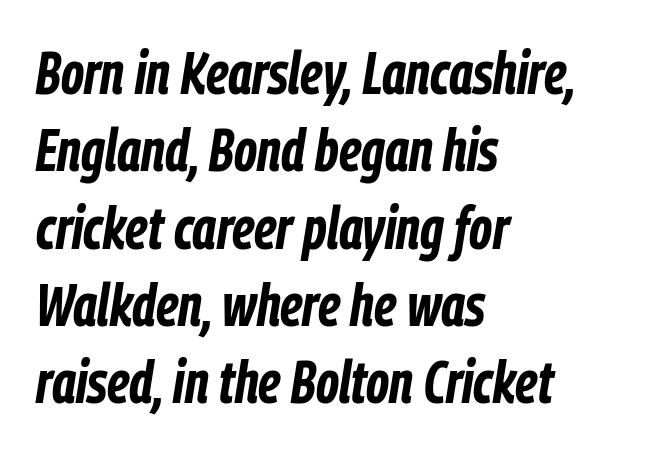
The image shows 59 px bold, condensed type, italic (leaning right); set left-aligned, normal line spacing (1.31x), normal letter spacing, not underlined; low stroke contrast and a medium x-height.
